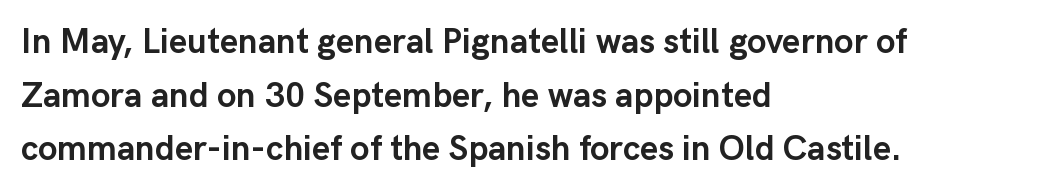
{"serif": "no", "italic": "no", "bold": "yes", "weight": "semibold", "width": "normal", "stroke_contrast": "low", "x_height": "medium", "monospaced": "no", "underline": "no", "align": "left", "line_spacing": "normal", "line_spacing_ratio": 1.53, "letter_spacing": "normal", "letter_spacing_em": 0.0, "glyph_px": 35}
